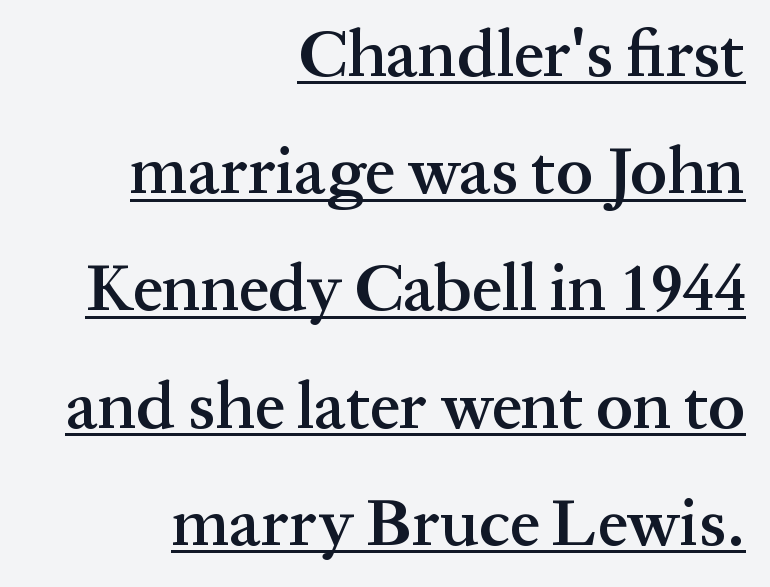
Q: Is the text bold? A: Semi-bold.
Q: Is the text italic (slanted)? A: No, it is upright.
Q: Is the typeface a serif or a sans-serif typeface? A: Serif.
Q: Is the text underlined? A: Yes.
Q: How is the paragraph aligned? A: Right-aligned.
Q: Is the spacing between letters normal or unusually wide? A: Normal.
Q: Width (condensed, normal, or wide)? A: Normal.
Q: Stroke contrast? A: Medium.
Q: x-height? A: Medium.
Q: Monospaced? A: No.
